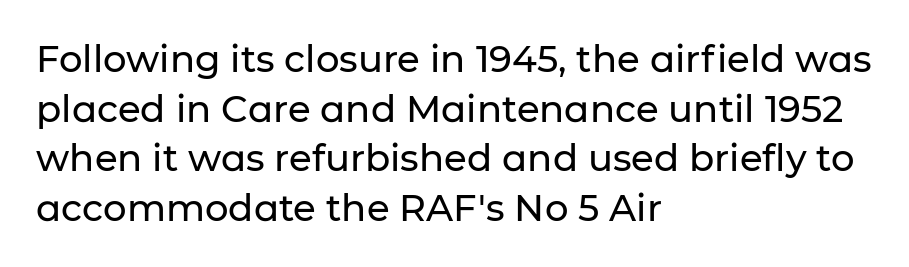
{"serif": "no", "italic": "no", "width": "normal", "stroke_contrast": "low", "x_height": "medium", "monospaced": "no", "underline": "no", "align": "left", "line_spacing": "normal", "line_spacing_ratio": 1.34, "letter_spacing": "normal", "letter_spacing_em": 0.0, "glyph_px": 37}
